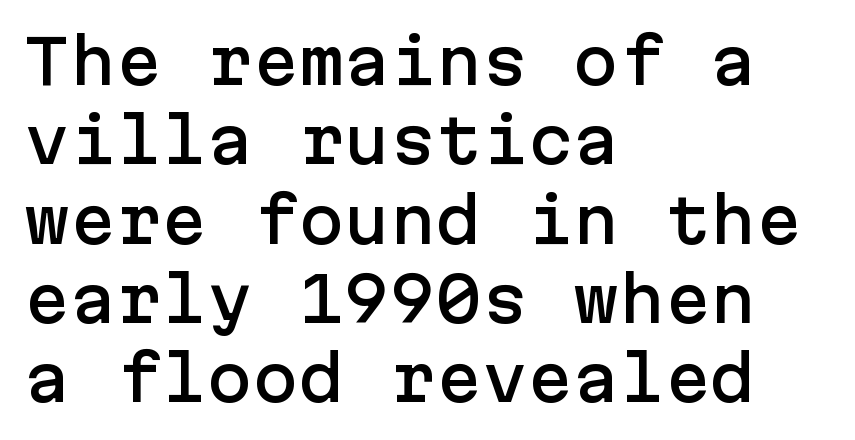
Grotesque or geometric, the face here clearly has no serifs. Italic? Not at all — the glyphs are vertical. The foot of each line stays bare and open. No extra tracking has been applied to these lines. One glance says typical: line gaps are just what's usual. The paragraph has a hard left edge and a soft right edge.
